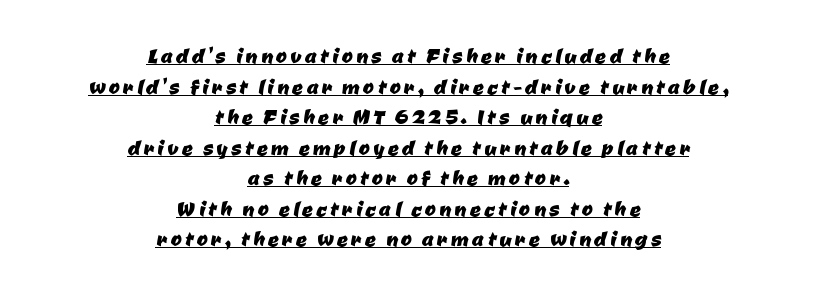
{"underline": "yes", "align": "center", "line_spacing": "tight", "line_spacing_ratio": 1.13, "glyph_px": 27}
